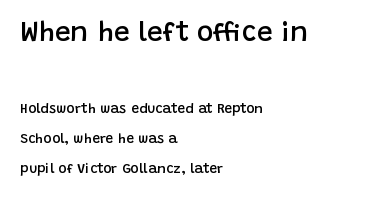
The image shows 28 px semibold sans-serif type, upright; set left-aligned, loose line spacing (2.13x), normal letter spacing, not underlined; the first (top) block is 2.0x larger; low stroke contrast and a large x-height.
